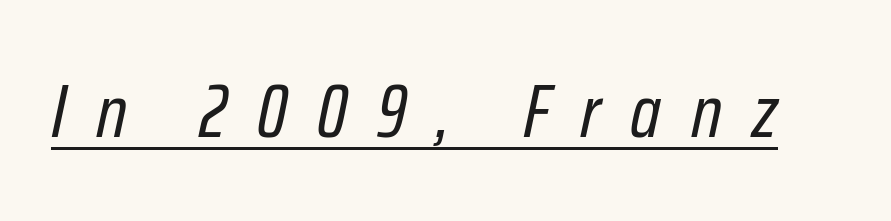
Q: Is the text bold? A: No.
Q: Is the text italic (slanted)? A: Yes, it leans right by about 12 degrees.
Q: Is the text underlined? A: Yes.
Q: Is the spacing between letters normal or unusually wide? A: Unusually wide.
Q: Width (condensed, normal, or wide)? A: Condensed.
Q: Stroke contrast? A: Low.
Q: x-height? A: Medium.
Q: Monospaced? A: No.
